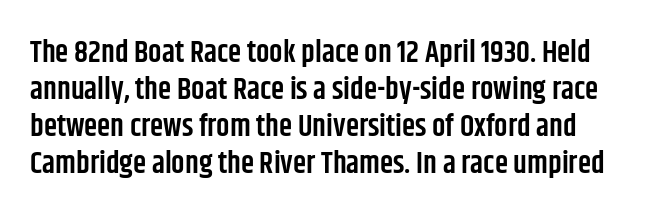
{"serif": "no", "italic": "no", "bold": "semi", "weight": "semibold", "width": "condensed", "stroke_contrast": "low", "x_height": "large", "monospaced": "no", "underline": "no", "line_spacing_ratio": 1.23, "letter_spacing": "normal", "letter_spacing_em": 0.0, "glyph_px": 30}
